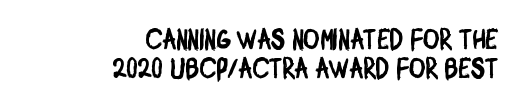
{"serif": "no", "width": "condensed", "stroke_contrast": "low", "x_height": "large", "monospaced": "no", "underline": "no", "align": "right", "line_spacing": "tight", "line_spacing_ratio": 1.05, "letter_spacing": "normal", "letter_spacing_em": 0.0, "glyph_px": 28}
